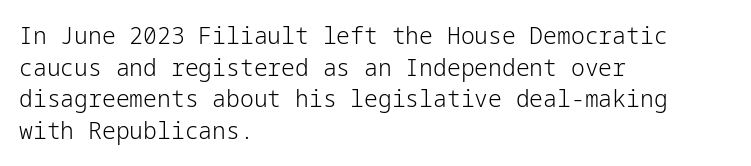
{"italic": "no", "bold": "no", "underline": "no", "align": "left", "line_spacing": "normal", "line_spacing_ratio": 1.38, "letter_spacing": "normal", "letter_spacing_em": 0.0, "glyph_px": 23}
